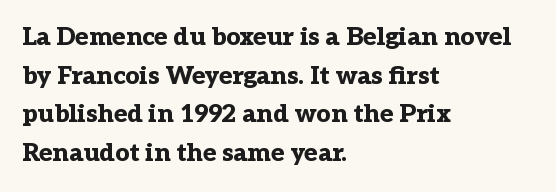
The image shows 25 px bold type, upright; set left-aligned, normal line spacing (1.55x), normal letter spacing, not underlined.
